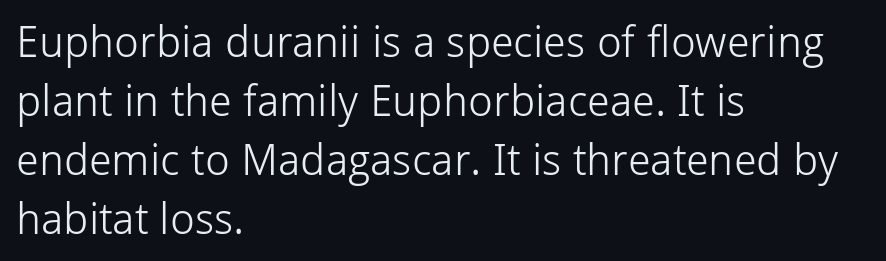
{"serif": "no", "italic": "no", "bold": "no", "weight": "light", "width": "normal", "stroke_contrast": "low", "x_height": "medium", "monospaced": "no", "underline": "no", "align": "left", "line_spacing": "normal", "line_spacing_ratio": 1.34, "letter_spacing": "normal", "letter_spacing_em": 0.0, "glyph_px": 44}
